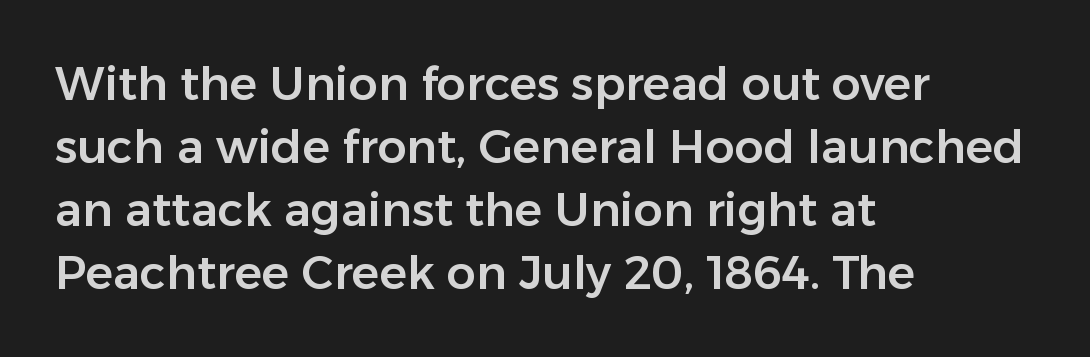
Q: Is the text italic (slanted)? A: No, it is upright.
Q: Is the typeface a serif or a sans-serif typeface? A: Sans-serif.
Q: Is the text underlined? A: No.
Q: How is the paragraph aligned? A: Left-aligned.
Q: Is the spacing between letters normal or unusually wide? A: Normal.
Q: Is the spacing between lines tight, normal or loose? A: Normal.
Q: Width (condensed, normal, or wide)? A: Normal.
Q: Stroke contrast? A: Low.
Q: x-height? A: Medium.
Q: Monospaced? A: No.
